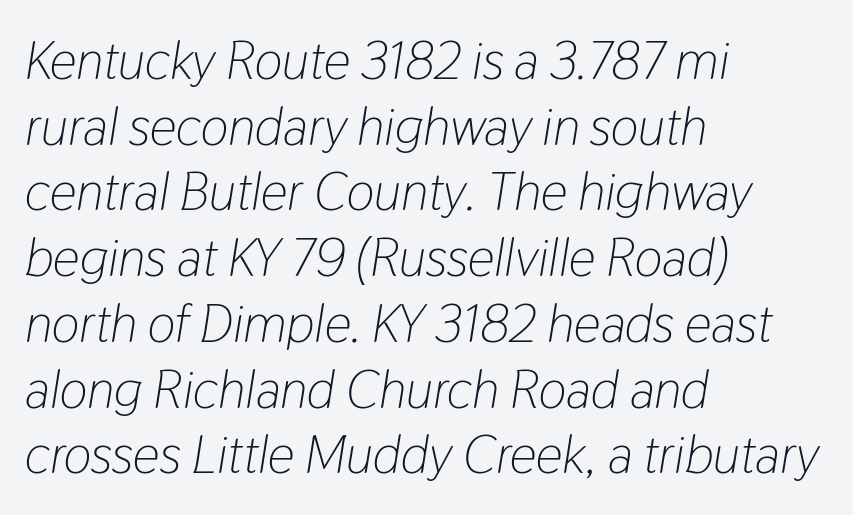
{"italic": "yes", "lean": "right", "slant_degrees": 9, "bold": "no", "weight": "light", "width": "condensed", "stroke_contrast": "low", "x_height": "medium", "monospaced": "no", "underline": "no", "align": "left", "line_spacing_ratio": 1.24, "letter_spacing": "normal", "letter_spacing_em": 0.0, "glyph_px": 53}
